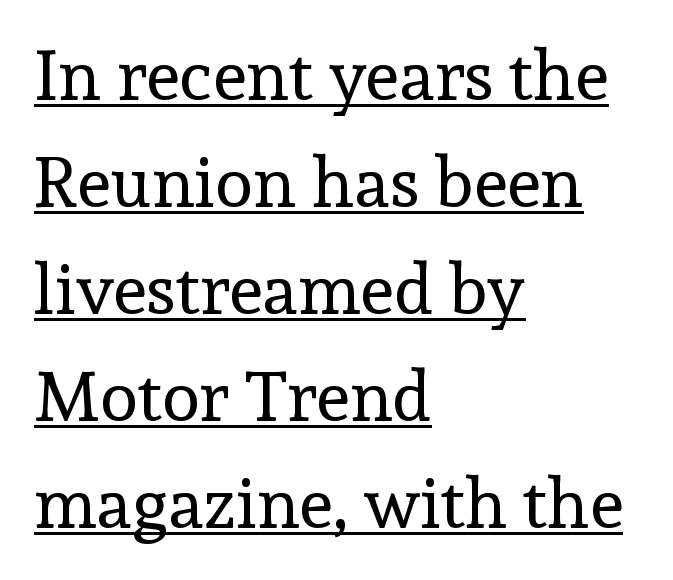
{"serif": "yes", "italic": "no", "bold": "no", "weight": "regular", "width": "normal", "x_height": "medium", "monospaced": "no", "underline": "yes", "align": "left", "line_spacing": "normal", "line_spacing_ratio": 1.53, "letter_spacing": "normal", "letter_spacing_em": 0.0, "glyph_px": 70}
